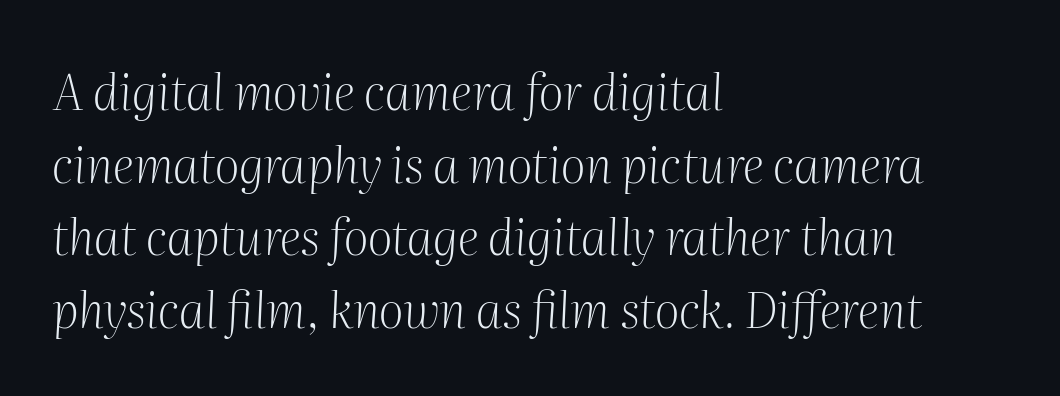
The image shows 49 px light serif type, italic (leaning right); set left-aligned, normal line spacing (1.48x), normal letter spacing, not underlined; medium stroke contrast and a medium x-height.
